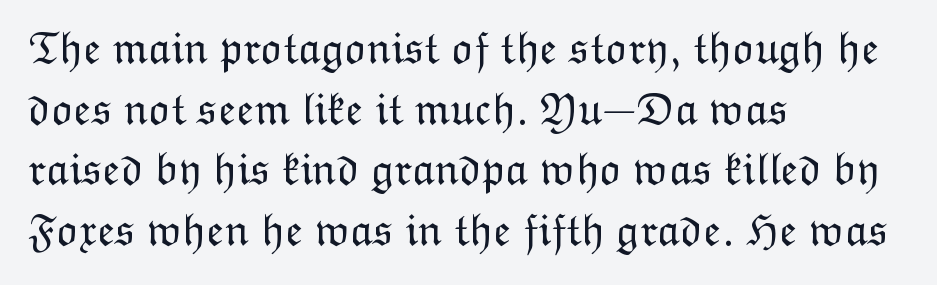
The image shows 46 px light type, upright; set left-aligned, normal line spacing (1.32x), normal letter spacing, not underlined; low stroke contrast and a medium x-height.
